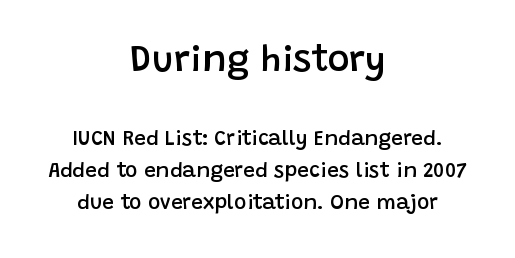
The image shows 37 px semibold sans-serif type, upright; set centered, normal line spacing (1.52x), normal letter spacing, not underlined; the first (top) block is 1.76x larger; low stroke contrast and a large x-height.
